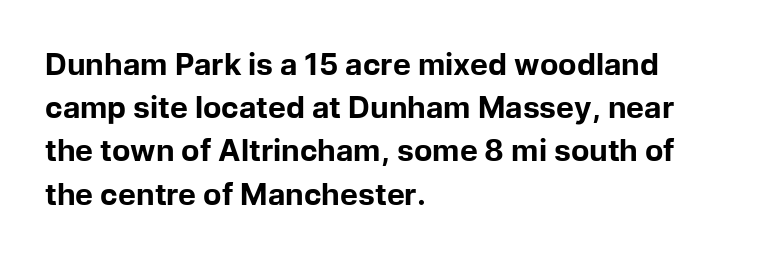
Q: Is the text bold? A: Yes.
Q: Is the text italic (slanted)? A: No, it is upright.
Q: Is the typeface a serif or a sans-serif typeface? A: Sans-serif.
Q: Is the text underlined? A: No.
Q: How is the paragraph aligned? A: Left-aligned.
Q: Is the spacing between letters normal or unusually wide? A: Normal.
Q: Is the spacing between lines tight, normal or loose? A: Normal.
Q: Width (condensed, normal, or wide)? A: Normal.
Q: Stroke contrast? A: Low.
Q: x-height? A: Medium.
Q: Monospaced? A: No.
